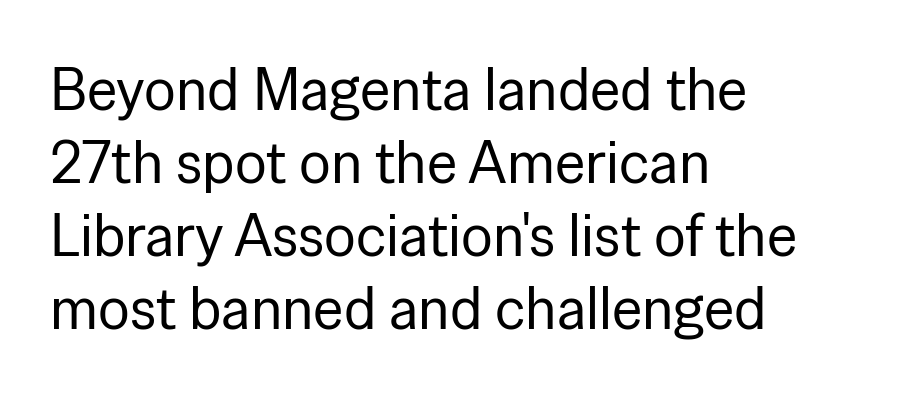
Nope, not italic — everything's standing straight. Inter-character spacing is left at the font's built-in metrics. If you drew a ruler down the left edge, every line would touch it. Proportional: the letters do not fall into vertical columns. The designer went with a sans here, leaving each stem footless.
